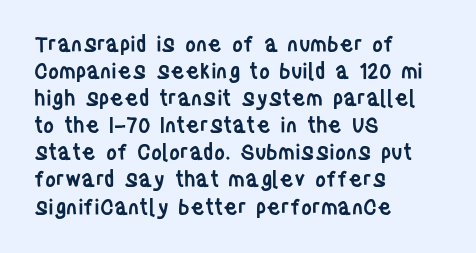
{"italic": "no", "bold": "semi", "underline": "no", "align": "left", "line_spacing": "normal", "line_spacing_ratio": 1.29, "letter_spacing": "normal", "letter_spacing_em": 0.0, "glyph_px": 21}
